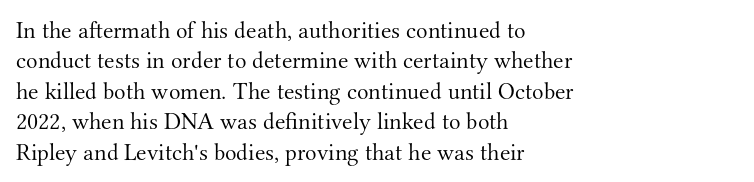
The type sits square on the baseline with zero lean. Only glyphs here, with clear space below each row. This sample is left-justified, so line endings fall wherever the words run out. Nothing unusual about the tracking: characters are spaced as the font intends. No extra ink here — the face is not bold.
